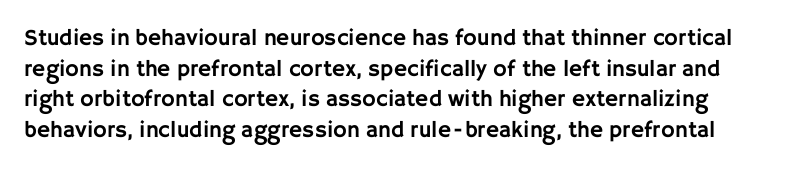
{"italic": "no", "underline": "no", "line_spacing": "normal", "line_spacing_ratio": 1.33, "letter_spacing": "normal", "letter_spacing_em": 0.0, "glyph_px": 23}
